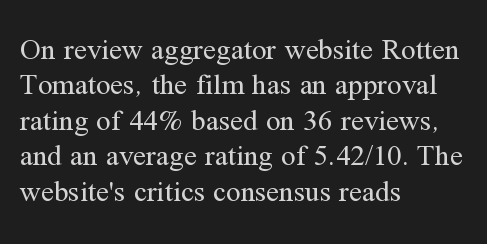
Decoration check: the copy has no underline. The gaps between neighbouring characters are ordinary and unremarkable. The weight would be labelled regular, book, light, or lighter still. If you drew a line through each stem, it would be perfectly vertical. The rendering anchors every line to the left-hand side. You could not count columns in this text — the font is proportionally spaced.
